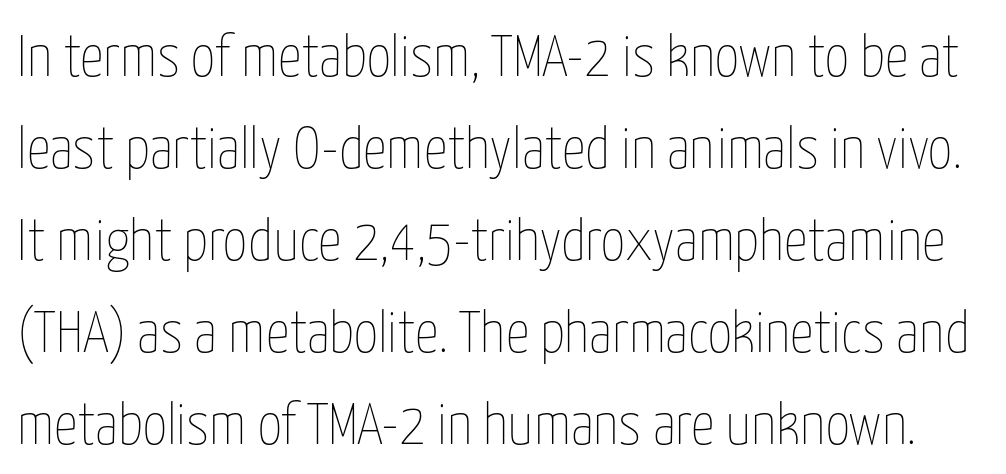
Type without underlining. Inter-character spacing is left at the font's built-in metrics. Summary of vertical rhythm: regular, with standard interline spacing. No extra ink here — the face is not bold. Proportional: the letters do not fall into vertical columns.
